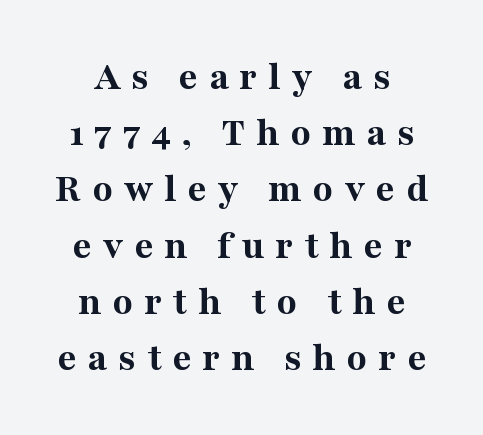
The lettering holds an erect, upright posture throughout. Here the designer chose a conventional face with non-uniform glyph widths. Is there much room between lines? A standard amount, neither cramped nor airy. The type is letterspaced generously, with wide tracking. The passage shown is typeset with a serif family. Strong, thick strokes mark this as bold type.
